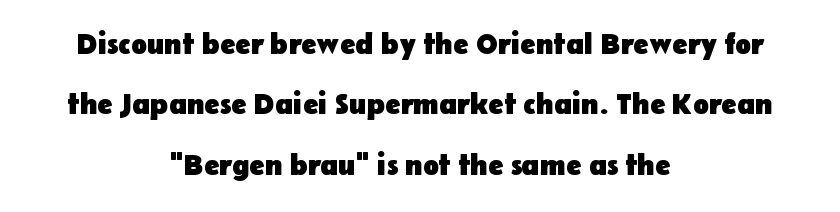
Nobody drew a line under any word here. Italic? Not at all — the glyphs are vertical. Set as a true bold cut, around the 700 mark. Whoever set this chose breathing room over compactness in the vertical rhythm.
